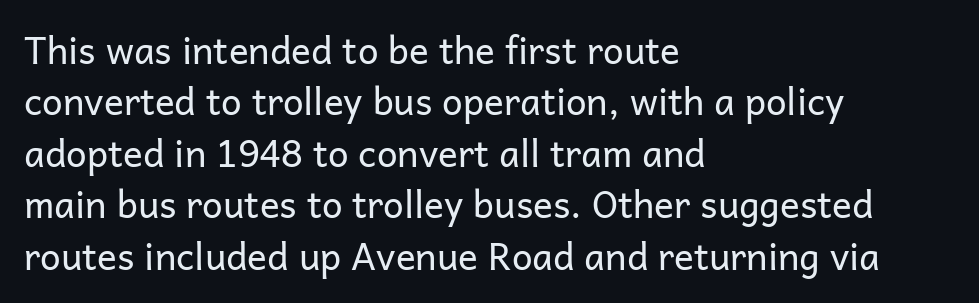
The image shows 37 px regular-weight sans-serif type, upright; set left-aligned, normal line spacing (1.39x), normal letter spacing, not underlined; low stroke contrast and a medium x-height.
